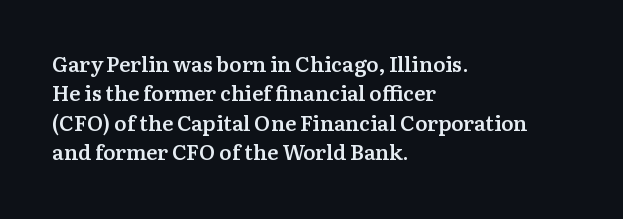
Q: Is the text bold? A: Semi-bold.
Q: Is the text italic (slanted)? A: No, it is upright.
Q: Is the text underlined? A: No.
Q: How is the paragraph aligned? A: Left-aligned.
Q: Is the spacing between letters normal or unusually wide? A: Normal.
Q: Is the spacing between lines tight, normal or loose? A: Normal.
